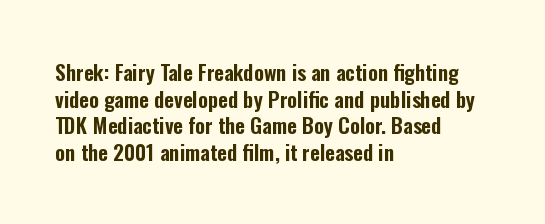
{"italic": "no", "underline": "no", "align": "left", "line_spacing": "normal", "line_spacing_ratio": 1.27, "letter_spacing": "normal", "letter_spacing_em": 0.0, "glyph_px": 21}
